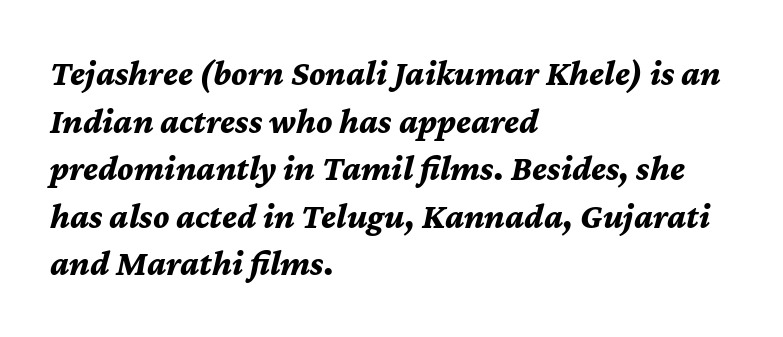
The image shows 35 px bold type, italic (leaning right); set left-aligned, normal line spacing (1.36x), normal letter spacing, not underlined; medium stroke contrast and a medium x-height.
